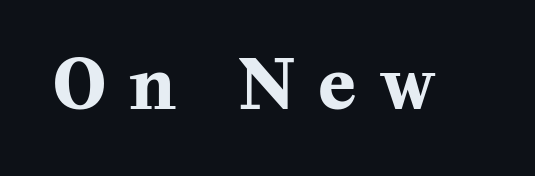
The image shows 69 px bold serif type, upright; set unusually wide letter spacing (+0.35 em), not underlined; medium stroke contrast and a medium x-height.
